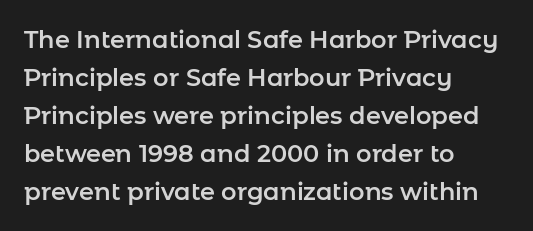
{"italic": "no", "underline": "no", "align": "left", "line_spacing": "normal", "line_spacing_ratio": 1.58, "letter_spacing": "normal", "letter_spacing_em": 0.0, "glyph_px": 24}
